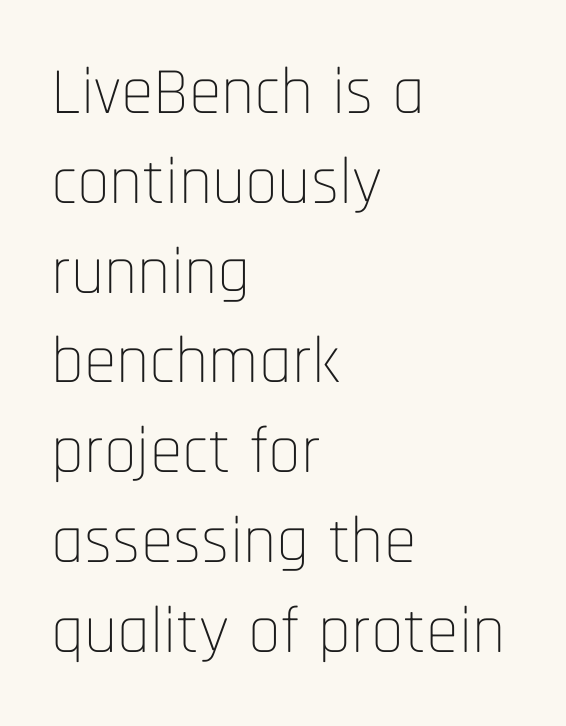
{"serif": "no", "italic": "no", "bold": "no", "weight": "thin", "width": "condensed", "stroke_contrast": "low", "x_height": "large", "monospaced": "no", "underline": "no", "align": "left", "line_spacing": "normal", "line_spacing_ratio": 1.36, "letter_spacing": "normal", "letter_spacing_em": 0.0, "glyph_px": 66}
